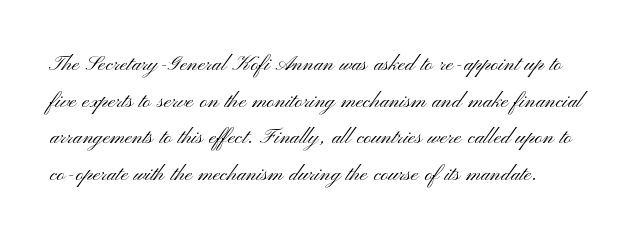
Any mark beneath the type? The region is blank. Each stroke keeps to a modest, everyday thickness or less. Regular leading. This sample uses plain, unmodified letter spacing.
